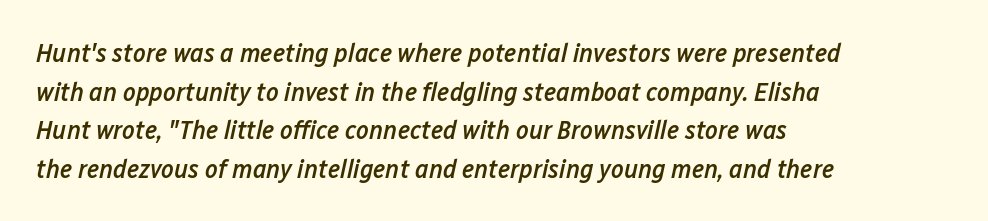
{"italic": "yes", "lean": "right", "slant_degrees": 12, "bold": "semi", "underline": "no", "align": "left", "line_spacing": "normal", "line_spacing_ratio": 1.43, "letter_spacing": "normal", "letter_spacing_em": 0.0, "glyph_px": 27}
